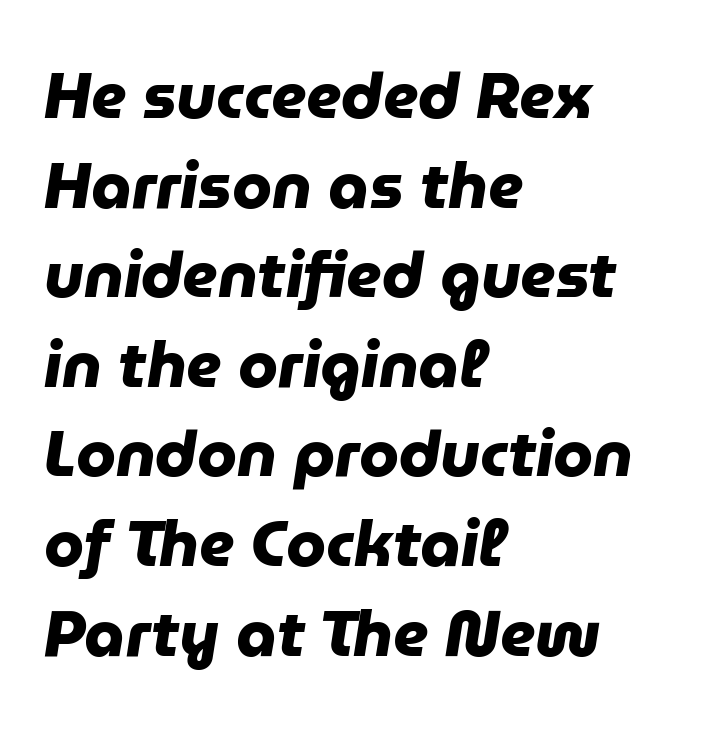
The leading is moderate, giving the passage an even texture. Note the varied advance widths — an 'i' is clearly narrower than an 'm'. The characters look thick and weighty, a clear bold. Caption: multi-line text, flush left, ragged right.
